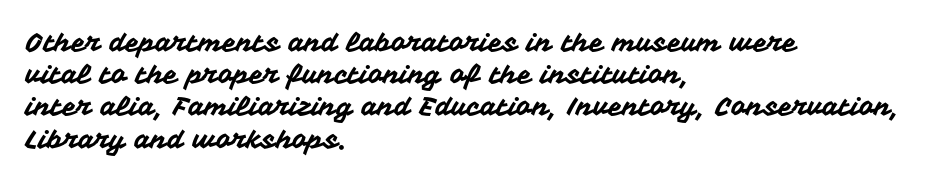
The image shows 26 px text type; set left-aligned, line spacing 1.24x, normal letter spacing, not underlined.
